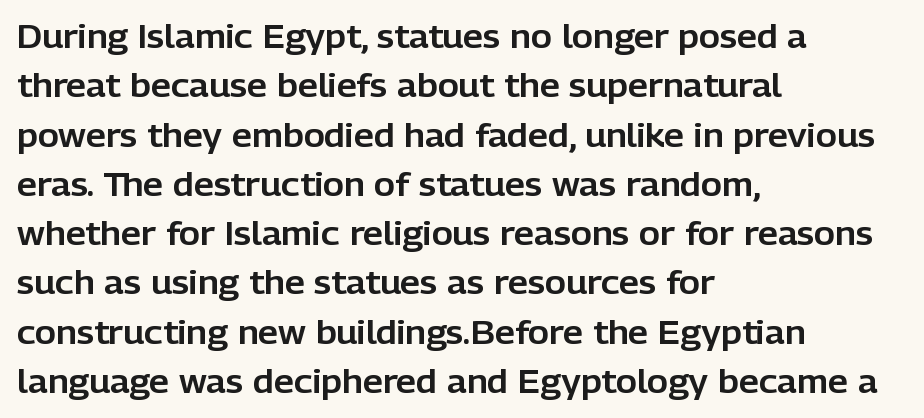
The image shows 32 px sans-serif type, upright; set left-aligned, normal line spacing (1.54x), normal letter spacing, not underlined; low stroke contrast and a medium x-height.
